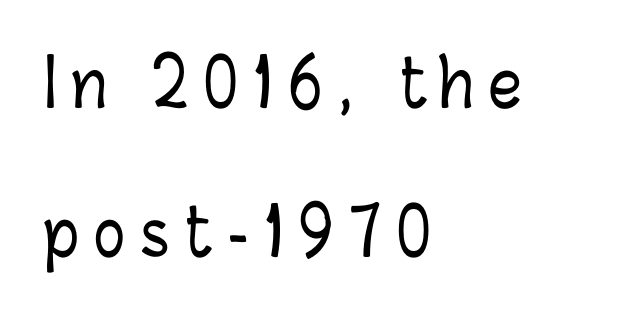
The image shows 65 px condensed type, upright; set left-aligned, loose line spacing (2.3x), unusually wide letter spacing (+0.23 em), not underlined; low stroke contrast and a medium x-height.
